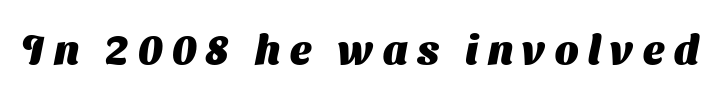
{"serif": "no", "bold": "yes", "weight": "heavy", "width": "normal", "stroke_contrast": "medium", "x_height": "medium", "monospaced": "no", "underline": "no", "letter_spacing": "wide", "letter_spacing_em": 0.23, "glyph_px": 41}
